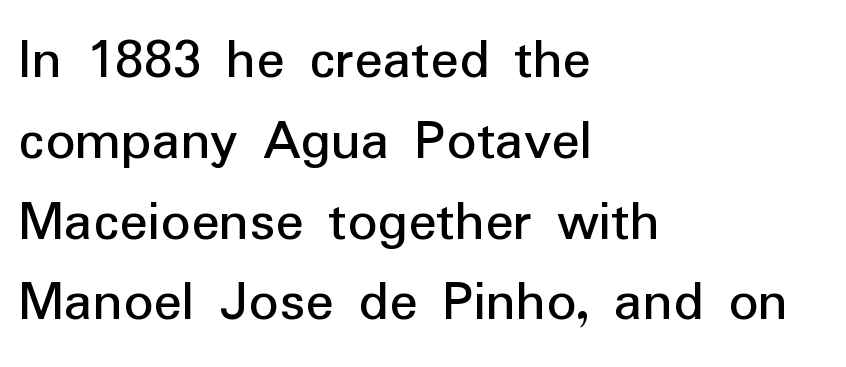
Summary of vertical rhythm: regular, with standard interline spacing. The designer went with a sans here, leaving each stem footless. These lines are set flush left with a ragged right edge. Does extra space separate the letters? No, they use regular spacing. Is there any slant? The stems are plumb. Descenders hang freely into open space.
